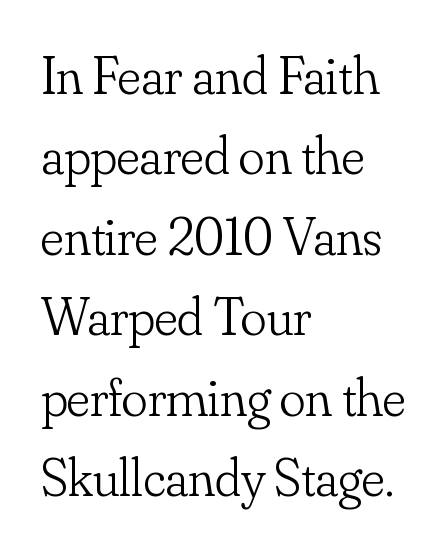
The image shows 54 px light serif type, upright; set left-aligned, normal line spacing (1.49x), normal letter spacing, not underlined; low stroke contrast and a small x-height.
